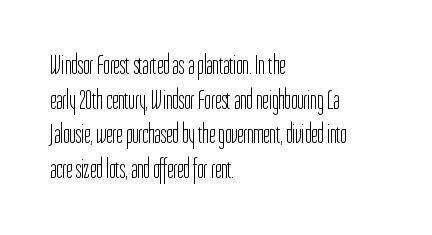
{"italic": "no", "bold": "no", "underline": "no", "align": "left", "line_spacing": "normal", "line_spacing_ratio": 1.28, "letter_spacing": "normal", "letter_spacing_em": 0.0, "glyph_px": 27}
